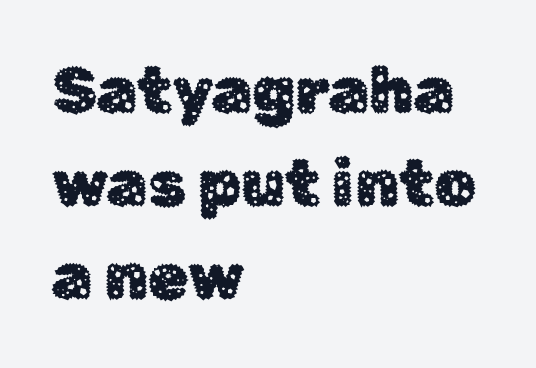
{"serif": "no", "italic": "no", "width": "normal", "stroke_contrast": "low", "x_height": "medium", "monospaced": "no", "underline": "no", "align": "left", "line_spacing": "normal", "line_spacing_ratio": 1.43, "letter_spacing": "normal", "letter_spacing_em": 0.0, "glyph_px": 65}
